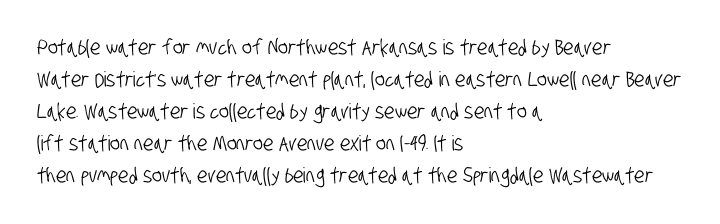
Quick note: interline space is typical. If you drew a ruler down the left edge, every line would touch it. Here the glyphs are tracked normally, forming tight word shapes. Words float on clear page, feet unadorned.
